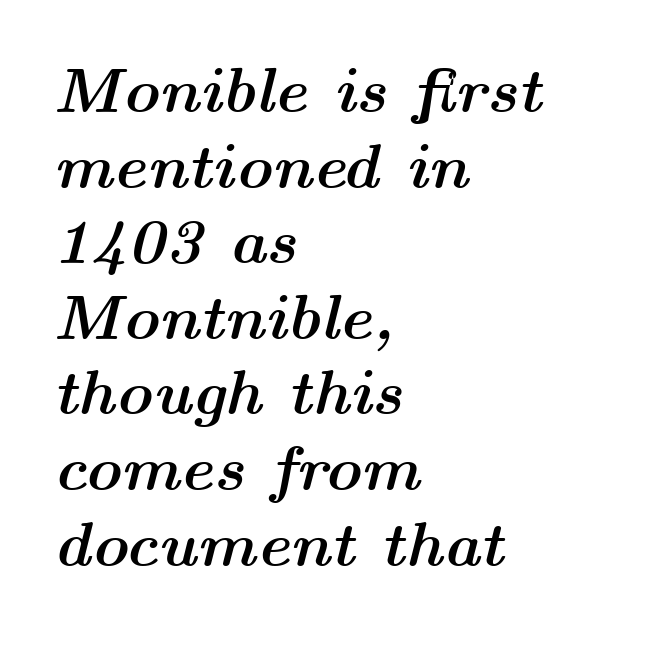
The image shows 63 px semibold, wide type, italic (leaning right); set left-aligned, line spacing 1.2x, normal letter spacing, not underlined; medium stroke contrast and a medium x-height.
